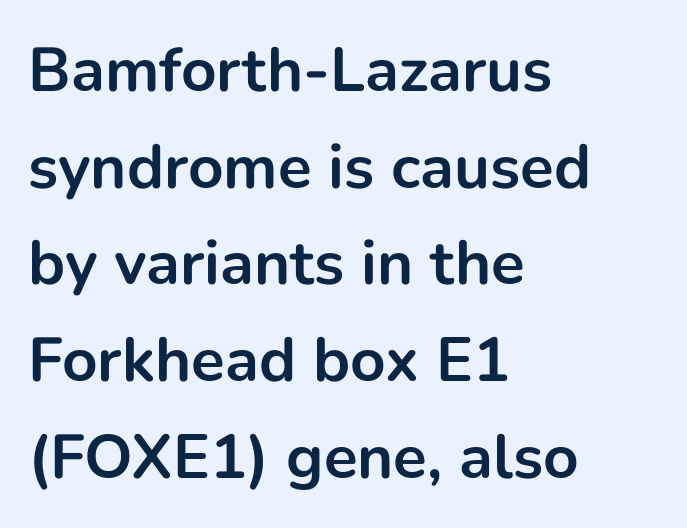
Q: Is the text bold? A: Yes.
Q: Is the text italic (slanted)? A: No, it is upright.
Q: Is the typeface a serif or a sans-serif typeface? A: Sans-serif.
Q: Is the text underlined? A: No.
Q: How is the paragraph aligned? A: Left-aligned.
Q: Is the spacing between letters normal or unusually wide? A: Normal.
Q: Is the spacing between lines tight, normal or loose? A: Normal.
Q: Width (condensed, normal, or wide)? A: Normal.
Q: Stroke contrast? A: Low.
Q: x-height? A: Medium.
Q: Monospaced? A: No.
